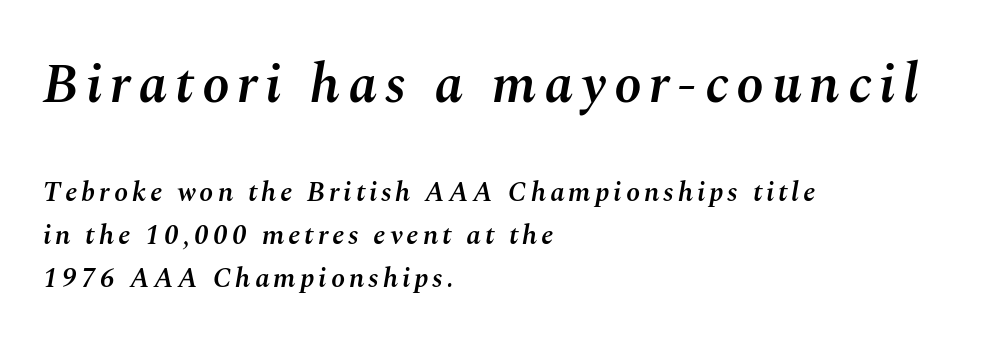
{"italic": "yes", "lean": "right", "slant_degrees": 10, "bold": "semi", "weight": "semibold", "width": "normal", "stroke_contrast": "medium", "x_height": "medium", "monospaced": "no", "underline": "no", "align": "left", "line_spacing": "normal", "line_spacing_ratio": 1.53, "larger_block": "first", "size_ratio": 1.96, "glyph_px": 55}
